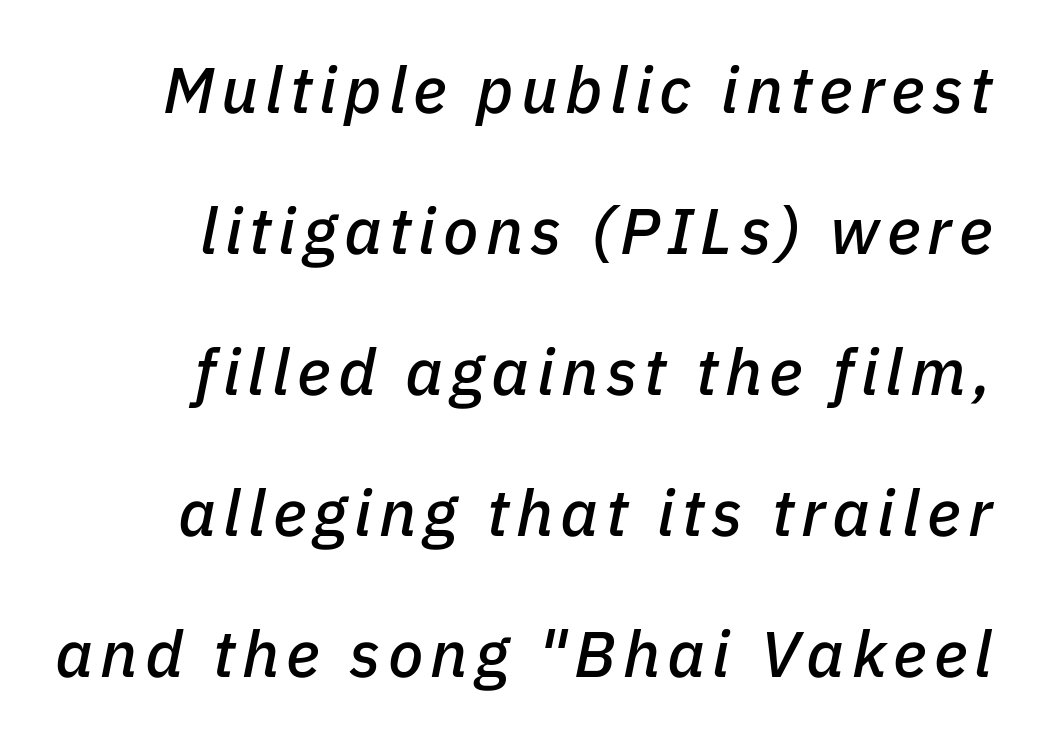
Q: Is the text italic (slanted)? A: Yes, it leans right by about 11 degrees.
Q: Is the text underlined? A: No.
Q: How is the paragraph aligned? A: Right-aligned.
Q: Is the spacing between lines tight, normal or loose? A: Loose.
Q: Width (condensed, normal, or wide)? A: Normal.
Q: Stroke contrast? A: Low.
Q: x-height? A: Medium.
Q: Monospaced? A: No.
